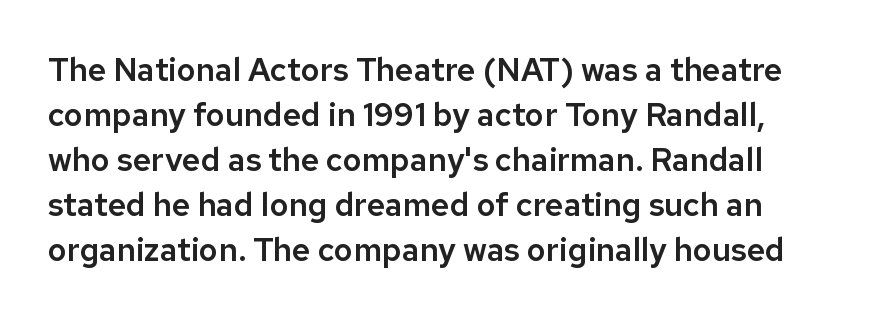
Q: Is the text italic (slanted)? A: No, it is upright.
Q: Is the typeface a serif or a sans-serif typeface? A: Sans-serif.
Q: Is the text underlined? A: No.
Q: Is the spacing between letters normal or unusually wide? A: Normal.
Q: Is the spacing between lines tight, normal or loose? A: Normal.
Q: Width (condensed, normal, or wide)? A: Normal.
Q: Stroke contrast? A: Low.
Q: x-height? A: Medium.
Q: Monospaced? A: No.
